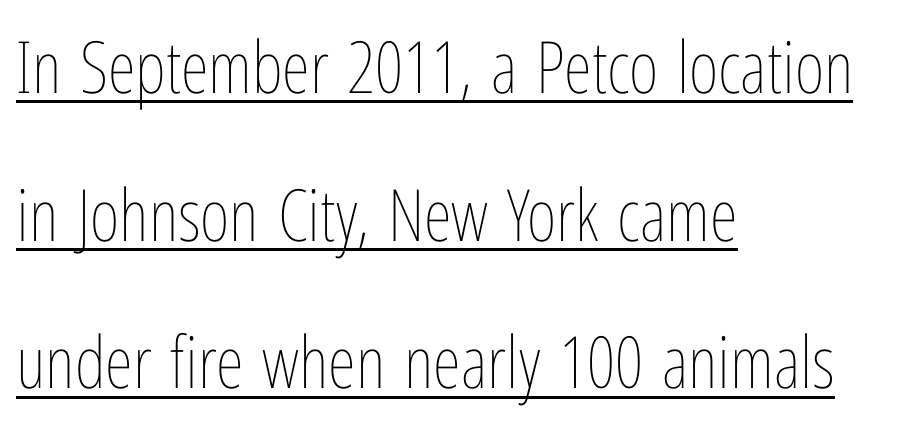
Q: Is the text bold? A: No.
Q: Is the text italic (slanted)? A: No, it is upright.
Q: Is the text underlined? A: Yes.
Q: How is the paragraph aligned? A: Left-aligned.
Q: Is the spacing between letters normal or unusually wide? A: Normal.
Q: Is the spacing between lines tight, normal or loose? A: Loose.
Q: Width (condensed, normal, or wide)? A: Condensed.
Q: Stroke contrast? A: Low.
Q: x-height? A: Medium.
Q: Monospaced? A: No.
